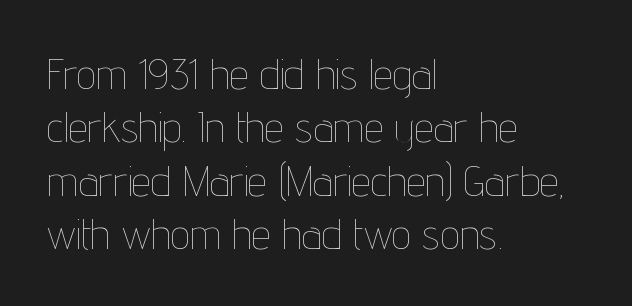
A typesetter would call this zero additional tracking. A clean baseline with only descenders dipping below it. Ordinary non-slanted type is in use. Horizontally, the lines are justified to the leading edge only. Varying glyph widths throughout — classic text-font behaviour.
